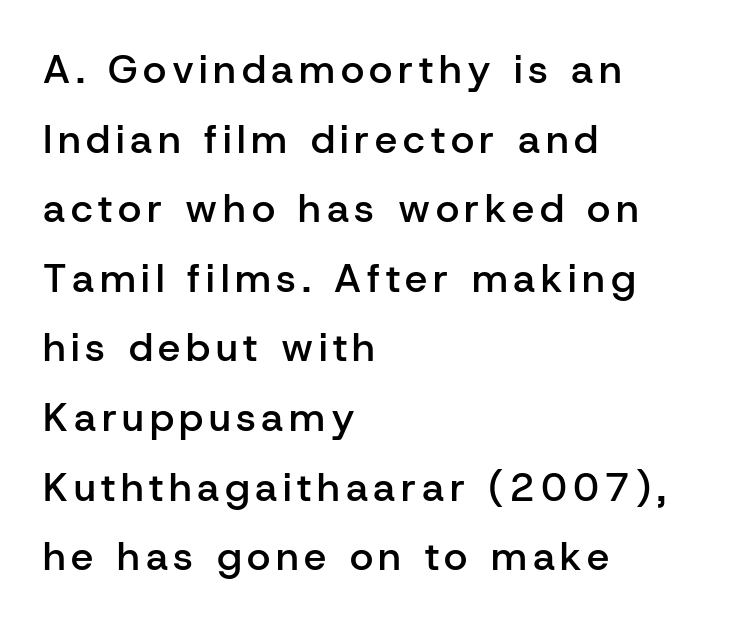
{"serif": "no", "italic": "no", "bold": "semi", "weight": "semibold", "width": "normal", "stroke_contrast": "low", "x_height": "medium", "monospaced": "no", "underline": "no", "align": "left", "line_spacing_ratio": 1.74, "glyph_px": 40}
